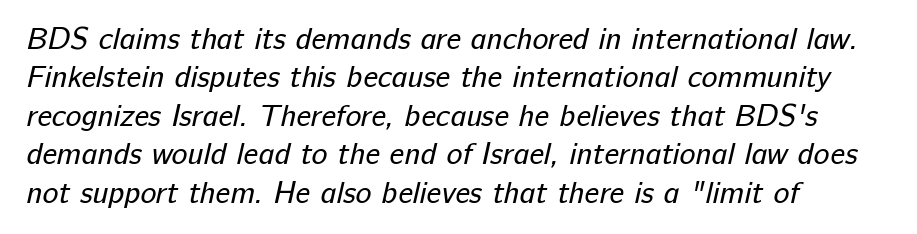
The image shows 30 px regular-weight sans-serif type; set left-aligned, normal line spacing (1.28x), normal letter spacing, not underlined; low stroke contrast and a medium x-height.
